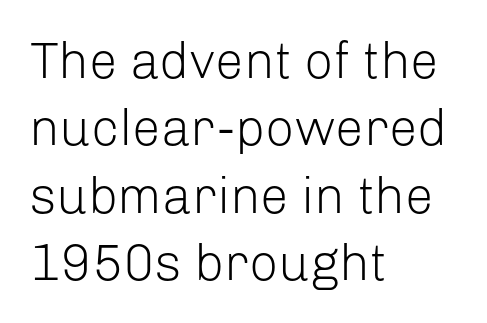
The image shows 51 px light sans-serif type, upright; set left-aligned, normal line spacing (1.32x), normal letter spacing, not underlined; low stroke contrast and a medium x-height.
